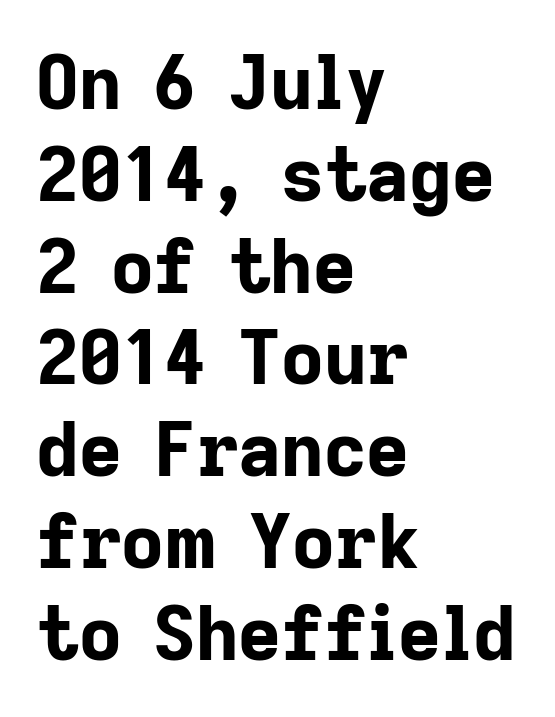
{"serif": "no", "italic": "no", "bold": "yes", "weight": "bold", "width": "normal", "stroke_contrast": "low", "x_height": "medium", "monospaced": "no", "underline": "no", "align": "left", "line_spacing_ratio": 1.24, "letter_spacing": "normal", "letter_spacing_em": 0.0, "glyph_px": 74}
